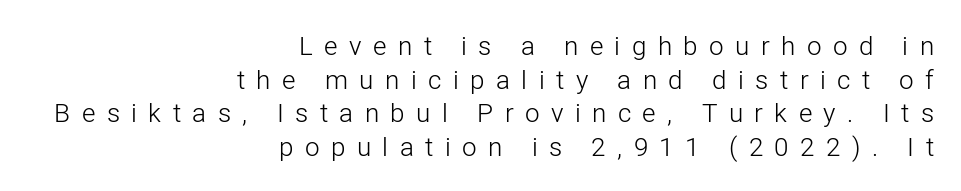
The image shows 26 px text type, upright; set right-aligned, normal line spacing (1.29x), unusually wide letter spacing (+0.44 em), not underlined.
